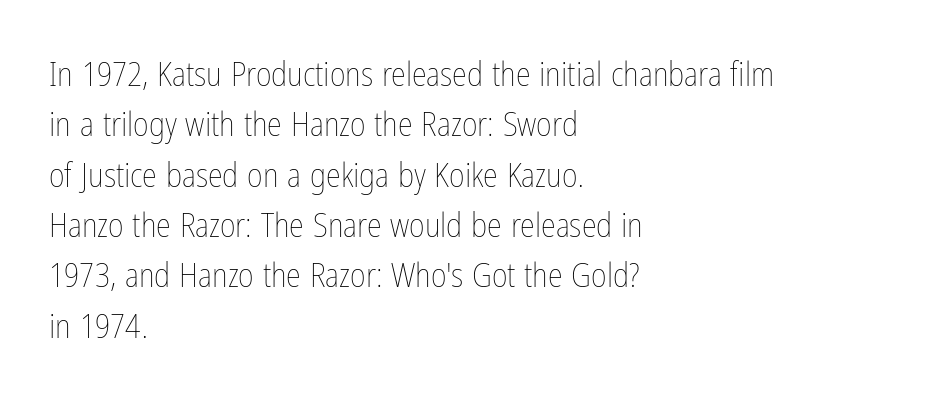
The gap between lines stays unmarked. You could not count columns in this text — the font is proportionally spaced. The font sits on the lighter half of the weight spectrum, regular included. Does extra space separate the letters? No, they use regular spacing. Compared with typical paragraphs, the rows here are spaced about the same.
